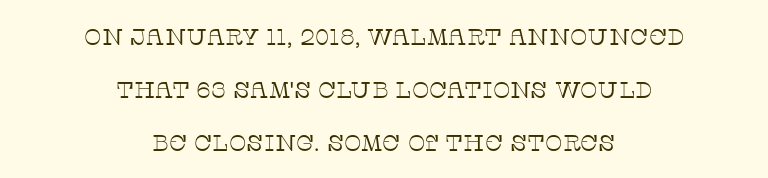
Q: Is the text bold? A: No.
Q: Is the text italic (slanted)? A: No, it is upright.
Q: Is the text underlined? A: No.
Q: How is the paragraph aligned? A: Centered.
Q: Is the spacing between letters normal or unusually wide? A: Normal.
Q: Is the spacing between lines tight, normal or loose? A: Loose.
